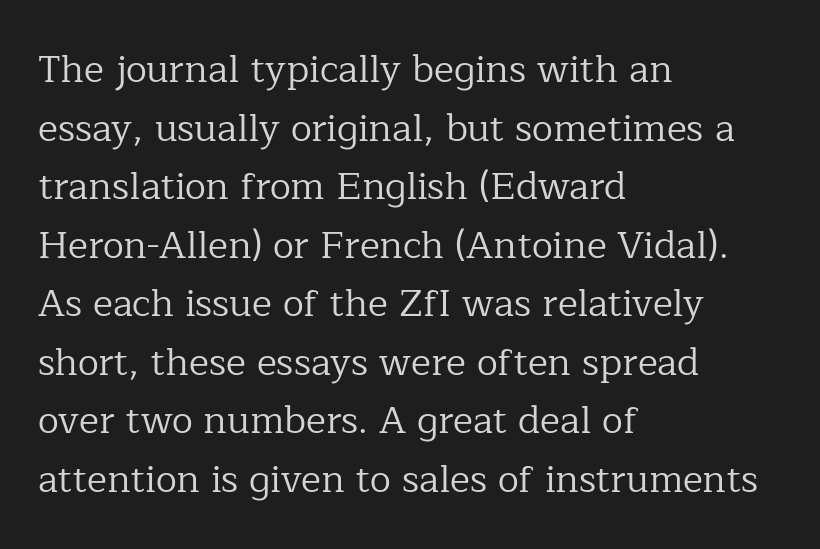
Q: Is the text bold? A: No.
Q: Is the text italic (slanted)? A: No, it is upright.
Q: Is the typeface a serif or a sans-serif typeface? A: Serif.
Q: Is the text underlined? A: No.
Q: How is the paragraph aligned? A: Left-aligned.
Q: Is the spacing between letters normal or unusually wide? A: Normal.
Q: Is the spacing between lines tight, normal or loose? A: Normal.
Q: Width (condensed, normal, or wide)? A: Normal.
Q: Stroke contrast? A: Low.
Q: x-height? A: Medium.
Q: Monospaced? A: No.
